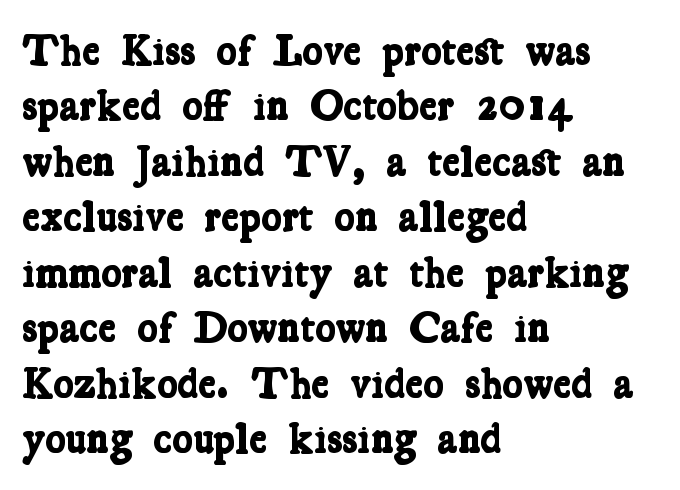
The type is set solid horizontally, with unmodified tracking. The space beneath each line is pristine and unruled. Thick stems and heavy bowls — unmistakably bold. Do the characters align in a grid? No, the font is proportional.
